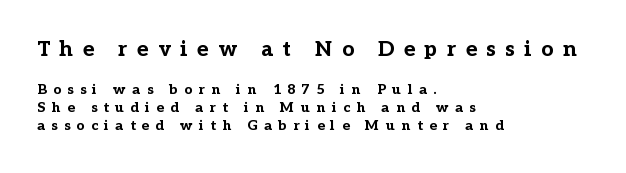
The image shows 21 px bold type, upright; set left-aligned, normal line spacing (1.3x), unusually wide letter spacing (+0.46 em), not underlined; the first (top) block is 1.5x larger.
